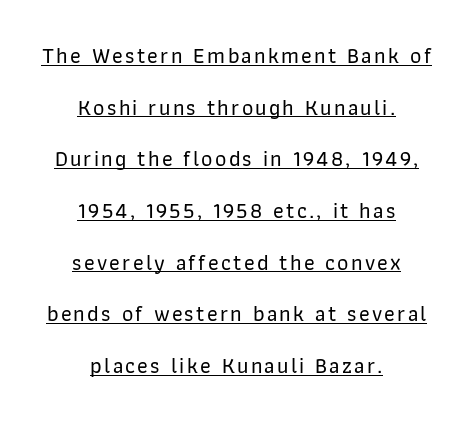
The image shows 22 px text type, upright; set centered, loose line spacing (2.35x), underlined.
